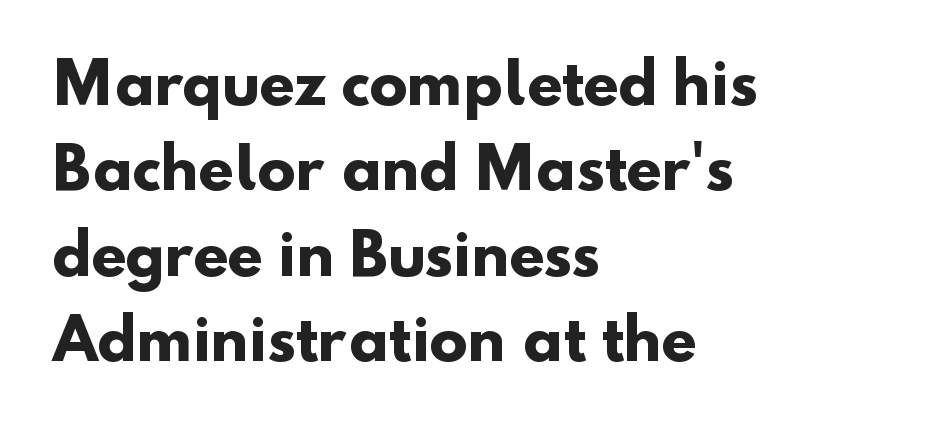
Q: Is the text bold? A: Yes.
Q: Is the typeface a serif or a sans-serif typeface? A: Sans-serif.
Q: Is the text underlined? A: No.
Q: How is the paragraph aligned? A: Left-aligned.
Q: Is the spacing between letters normal or unusually wide? A: Normal.
Q: Is the spacing between lines tight, normal or loose? A: Normal.
Q: Width (condensed, normal, or wide)? A: Normal.
Q: Stroke contrast? A: Low.
Q: x-height? A: Small.
Q: Monospaced? A: No.
